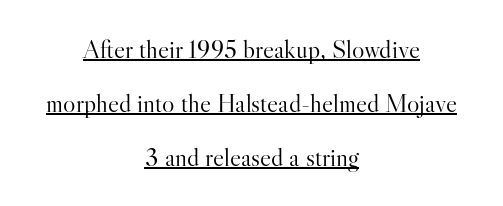
The rendered words wear a rule along their underside. This is not heavy type; no bold has been used. What stands out about the letter spacing? Nothing — it is the standard amount. The passage is arranged like a title page — every line centered.
